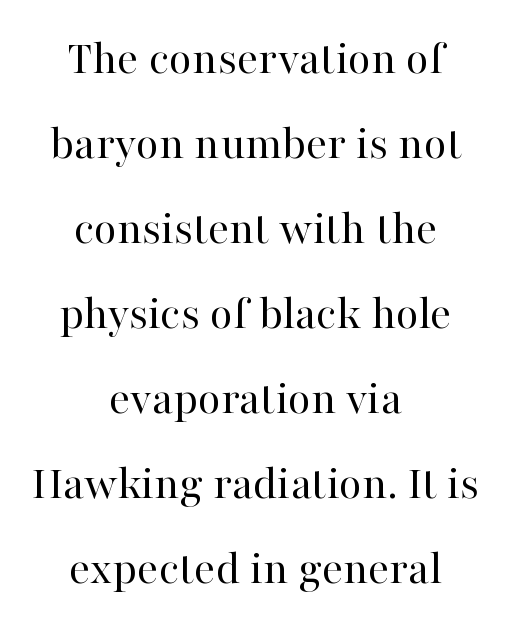
{"serif": "yes", "italic": "no", "bold": "no", "weight": "regular", "width": "normal", "stroke_contrast": "high", "x_height": "medium", "monospaced": "no", "underline": "no", "align": "center", "line_spacing": "normal", "line_spacing_ratio": 1.7, "letter_spacing": "normal", "letter_spacing_em": 0.0, "glyph_px": 50}
